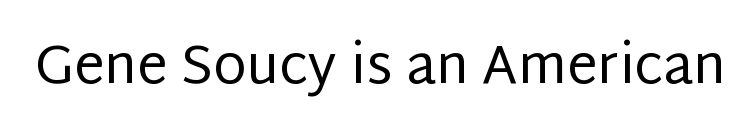
The specimen omits any rule beneath the text block's lines. What stands out about the letter spacing? Nothing — it is the standard amount. Is this a fixed-width face? No — the glyphs have proportional, varying widths. The letters stand straight up with perfectly vertical stems. To sum up the face: it is a sans, with no serifs.
